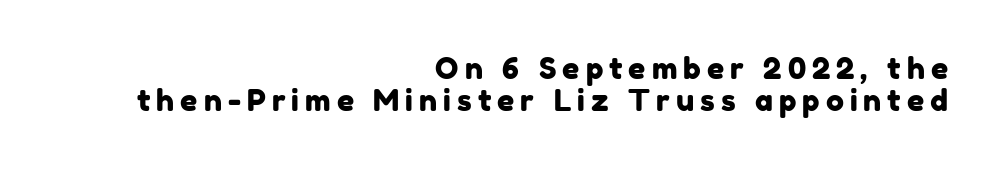
Q: Is the typeface a serif or a sans-serif typeface? A: Sans-serif.
Q: Is the text underlined? A: No.
Q: How is the paragraph aligned? A: Right-aligned.
Q: Is the spacing between letters normal or unusually wide? A: Unusually wide.
Q: Is the spacing between lines tight, normal or loose? A: Tight.
Q: Width (condensed, normal, or wide)? A: Normal.
Q: Stroke contrast? A: Low.
Q: x-height? A: Medium.
Q: Monospaced? A: No.
